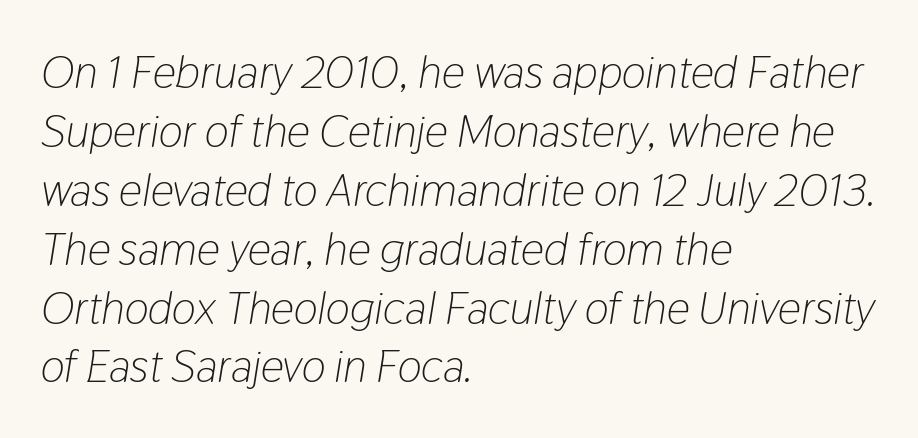
The letterforms sit at book weight or below. In terms of letterspacing, this is plain default setting. Plain, unruled lines of type. The paragraph has a hard left edge and a soft right edge. You can tell it's italic because the verticals aren't actually vertical. Successive baselines arrive at the customary interval.
